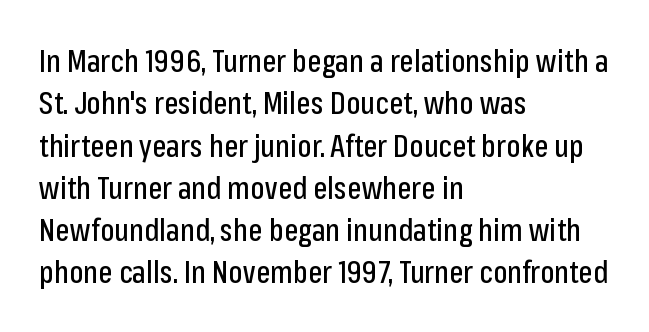
Nobody drew a line under any word here. These lines keep a tight, regular rhythm from letter to letter. Varying glyph widths throughout — classic text-font behaviour. The letters stand upright; this is a roman face. Caption: multi-line text, flush left, ragged right. Leading matches the norm, producing a regular column.
